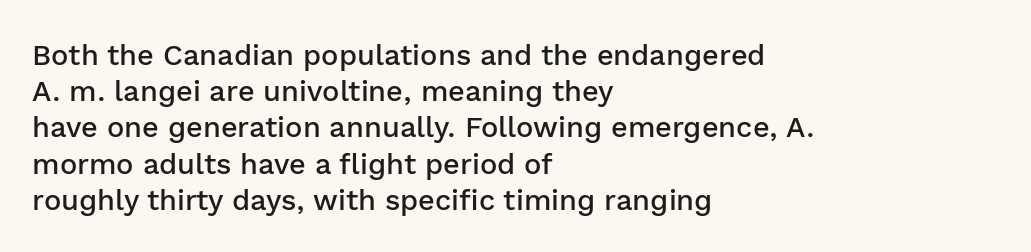
Is there much room between lines? A standard amount, neither cramped nor airy. Spacing verdict: proportional, widths tailored to each character. Type style note: lacks serifs. Letter spacing: default. The letters stand upright; this is a roman face. Typographic density is moderately raised because the face is semibold.
